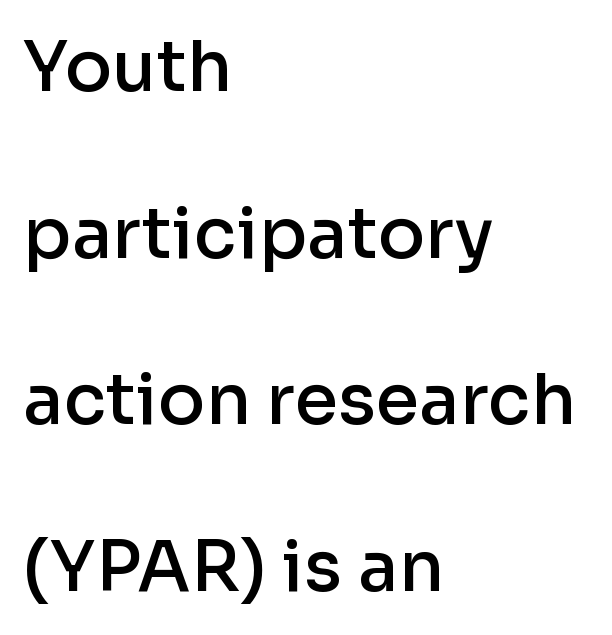
The image shows 70 px semibold sans-serif type, upright; set left-aligned, loose line spacing (2.38x), normal letter spacing, not underlined; low stroke contrast and a medium x-height.
